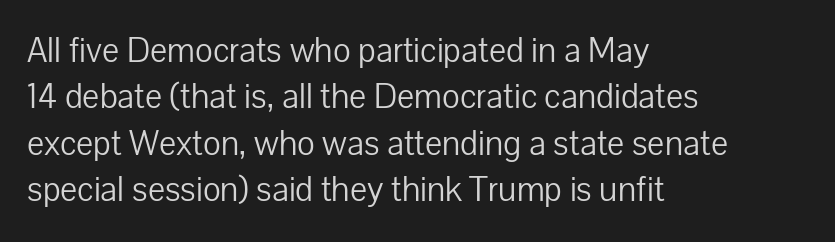
Honestly, the letter spacing is just normal — you wouldn't notice it. The characters are drawn with everyday or finer stroke widths. The line-height multiplier appears to be the usual default. Plain, unruled lines of type. Varying glyph widths throughout — classic text-font behaviour.
